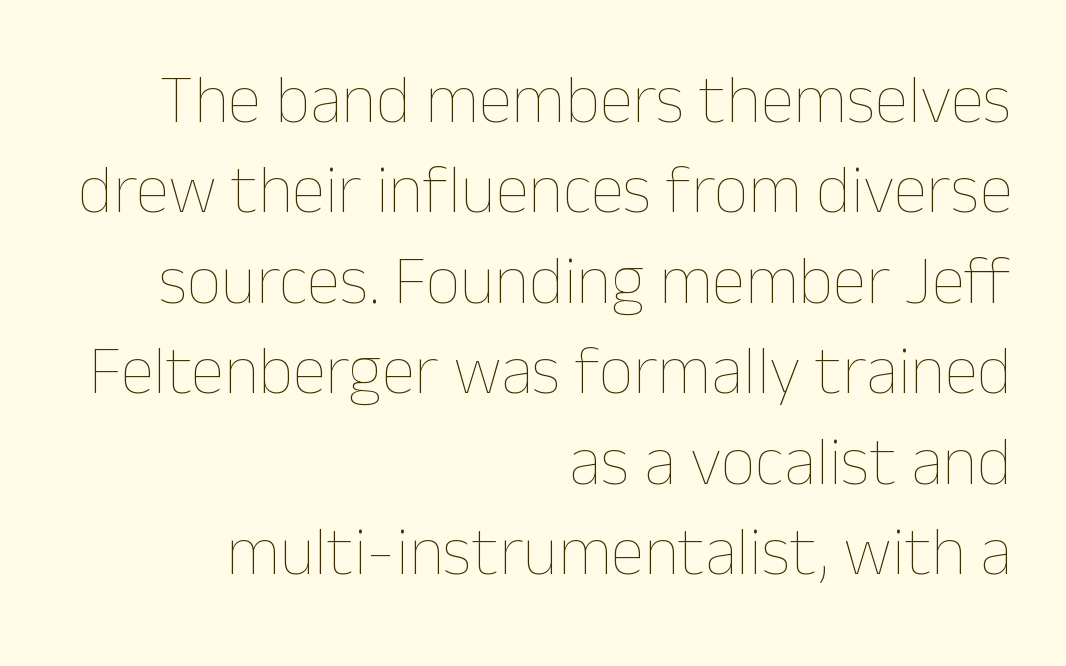
This rendering features lettering with no underline. Posture: upright roman. A typesetter would call this proportional, since set widths differ per character. Is this a heavy cut? Hardly; it is regular or lighter.
